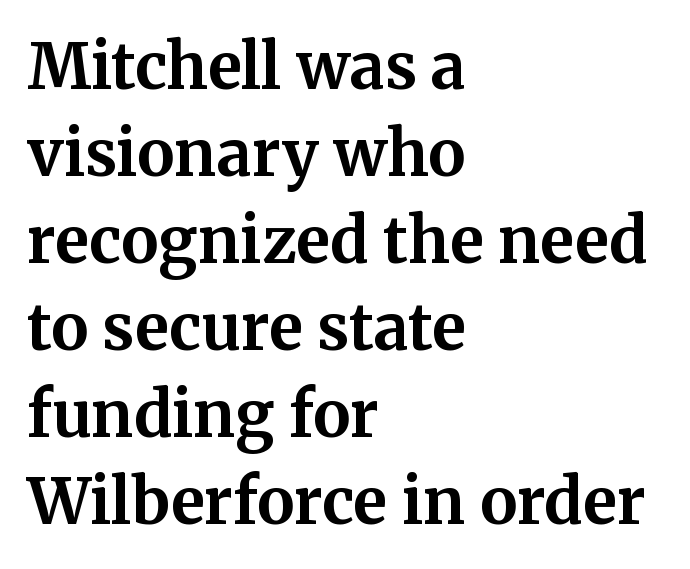
The image shows 63 px bold serif type, upright; set left-aligned, normal line spacing (1.38x), normal letter spacing, not underlined; medium stroke contrast and a medium x-height.
